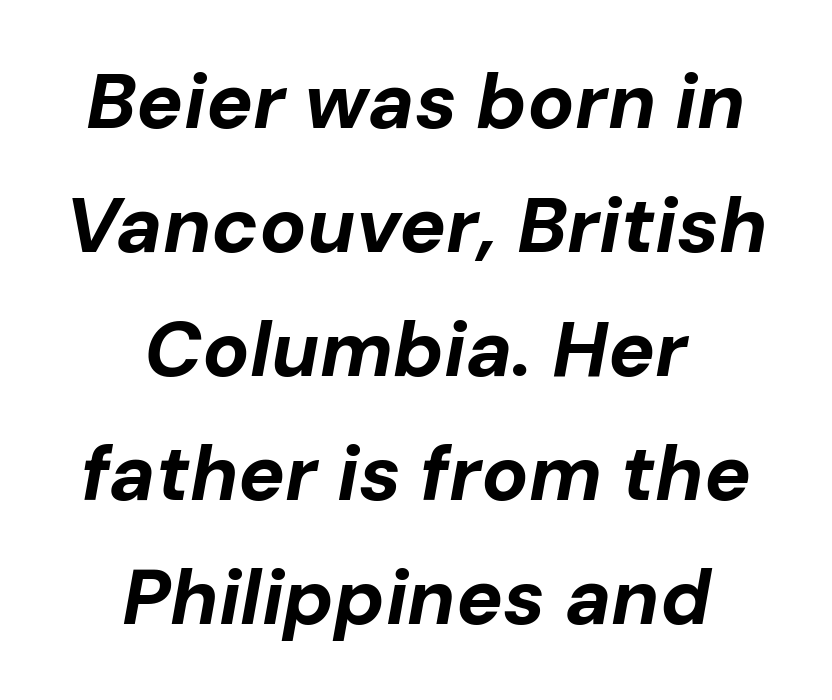
The image shows 78 px bold type, italic (leaning right); set centered, normal line spacing (1.59x), normal letter spacing, not underlined; low stroke contrast and a medium x-height.
